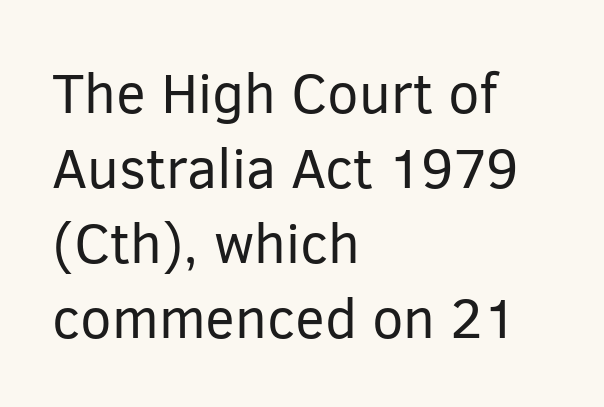
Each stroke keeps to a modest, everyday thickness or less. The setting favours the left margin, as ordinary paragraphs usually do. Does the type have serifs? No, each stem ends abruptly. Descender tails drop into unmarked territory. The passage shown has conventional tracking throughout. Vertical spacing — default.
